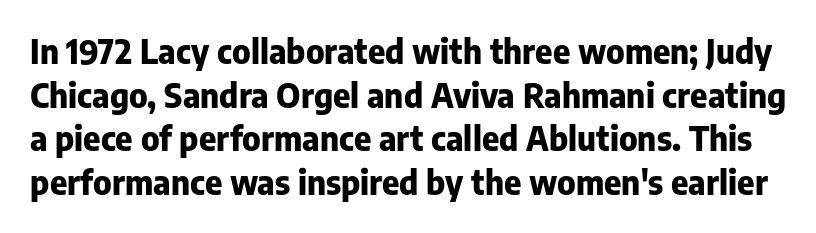
Q: Is the text bold? A: Yes.
Q: Is the text italic (slanted)? A: No, it is upright.
Q: Is the typeface a serif or a sans-serif typeface? A: Sans-serif.
Q: Is the text underlined? A: No.
Q: Is the spacing between letters normal or unusually wide? A: Normal.
Q: Is the spacing between lines tight, normal or loose? A: Normal.
Q: Width (condensed, normal, or wide)? A: Normal.
Q: Stroke contrast? A: Low.
Q: x-height? A: Medium.
Q: Monospaced? A: No.
